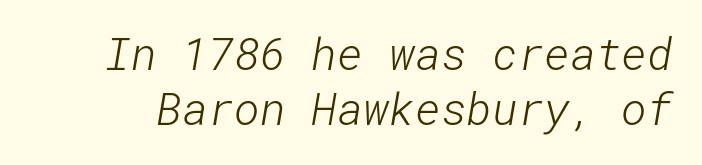
The type is set solid horizontally, with unmodified tracking. Nope, no serifs anywhere on these letters. Has an underline been added? It has not. The letters look calm and open, with moderate or lighter stems.
